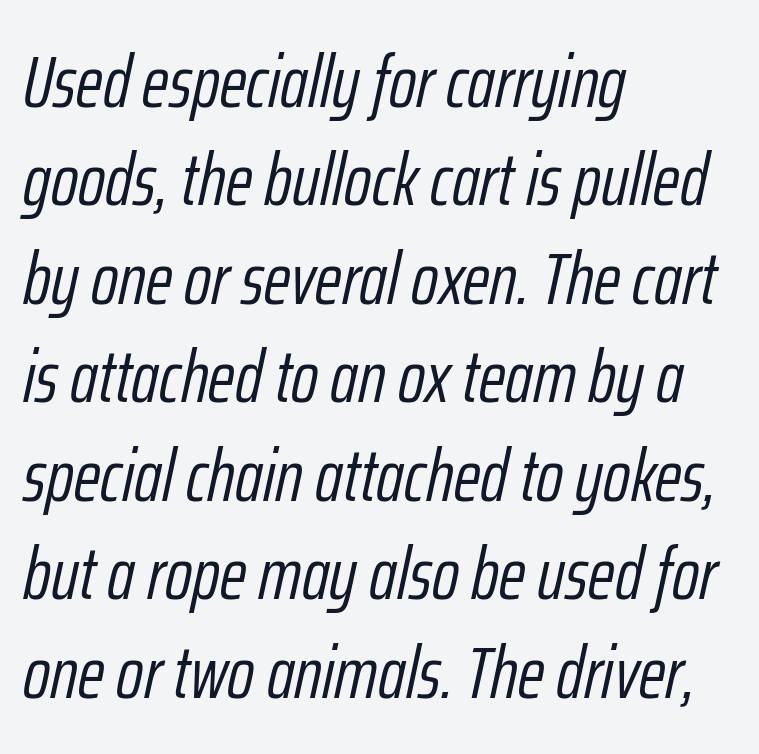
Q: Is the text bold? A: No.
Q: Is the text italic (slanted)? A: Yes, it leans right by about 12 degrees.
Q: Is the text underlined? A: No.
Q: How is the paragraph aligned? A: Left-aligned.
Q: Is the spacing between letters normal or unusually wide? A: Normal.
Q: Is the spacing between lines tight, normal or loose? A: Normal.
Q: Width (condensed, normal, or wide)? A: Condensed.
Q: Stroke contrast? A: Low.
Q: x-height? A: Medium.
Q: Monospaced? A: No.
